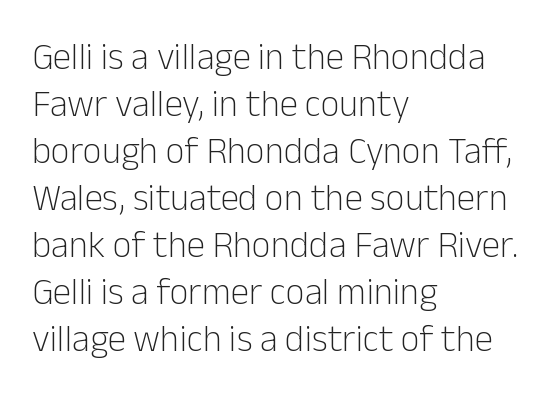
Q: Is the text bold? A: No.
Q: Is the text italic (slanted)? A: No, it is upright.
Q: Is the typeface a serif or a sans-serif typeface? A: Sans-serif.
Q: Is the text underlined? A: No.
Q: How is the paragraph aligned? A: Left-aligned.
Q: Is the spacing between letters normal or unusually wide? A: Normal.
Q: Is the spacing between lines tight, normal or loose? A: Normal.
Q: Width (condensed, normal, or wide)? A: Normal.
Q: Stroke contrast? A: Low.
Q: x-height? A: Medium.
Q: Monospaced? A: No.
